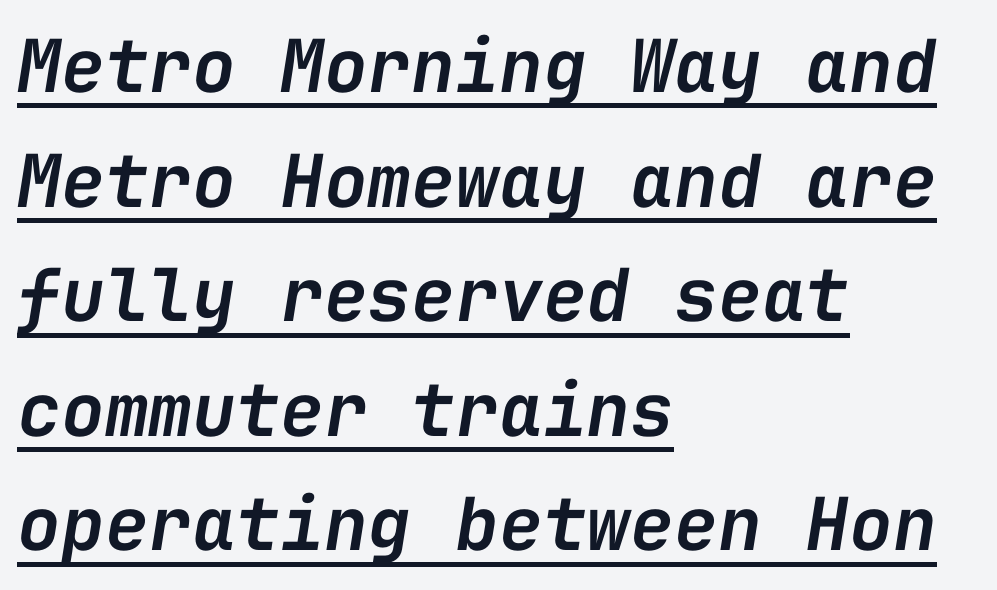
Q: Is the text bold? A: Semi-bold.
Q: Is the text italic (slanted)? A: Yes, it leans right by about 9 degrees.
Q: Is the text underlined? A: Yes.
Q: How is the paragraph aligned? A: Left-aligned.
Q: Is the spacing between letters normal or unusually wide? A: Normal.
Q: Is the spacing between lines tight, normal or loose? A: Normal.
Q: Width (condensed, normal, or wide)? A: Normal.
Q: Stroke contrast? A: Low.
Q: x-height? A: Medium.
Q: Monospaced? A: Yes.
